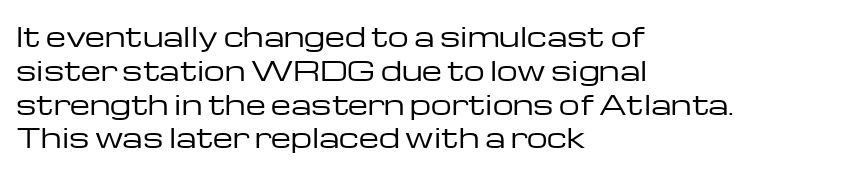
Q: Is the text bold? A: No.
Q: Is the text italic (slanted)? A: No, it is upright.
Q: Is the text underlined? A: No.
Q: How is the paragraph aligned? A: Left-aligned.
Q: Is the spacing between letters normal or unusually wide? A: Normal.
Q: Is the spacing between lines tight, normal or loose? A: Normal.
